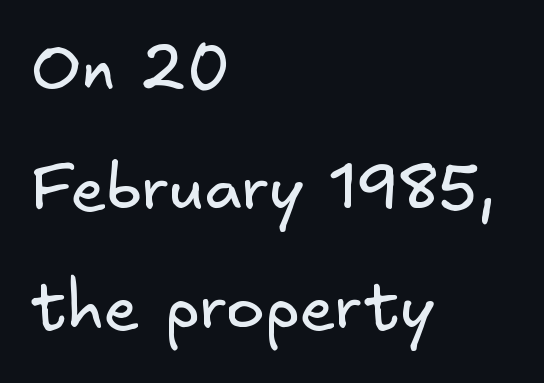
The image shows 65 px regular-weight sans-serif type; set left-aligned, line spacing 1.83x, normal letter spacing, not underlined; low stroke contrast and a small x-height.
